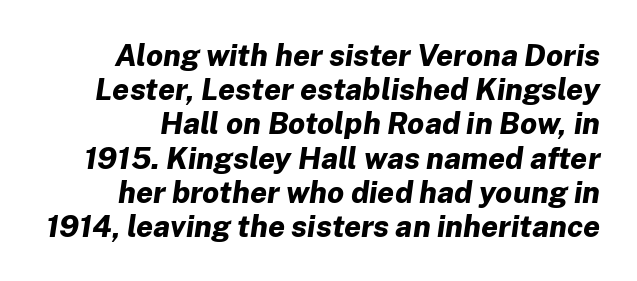
Every letter is thick-stroked: bold, no question. When letters slant like this, we call the style italic. This rendering leaves character spacing at its baseline value. The face used here is proportionally spaced, like ordinary book or web type. Quick note: underline off. You could barely slide anything between these rows.
